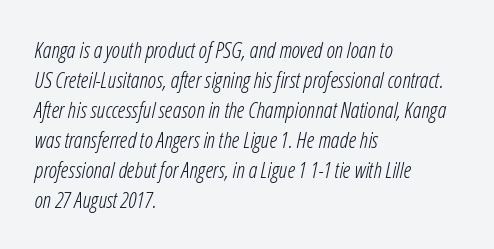
{"italic": "yes", "lean": "right", "slant_degrees": 12, "bold": "no", "underline": "no", "align": "left", "line_spacing": "normal", "line_spacing_ratio": 1.36, "letter_spacing": "normal", "letter_spacing_em": 0.0, "glyph_px": 22}
